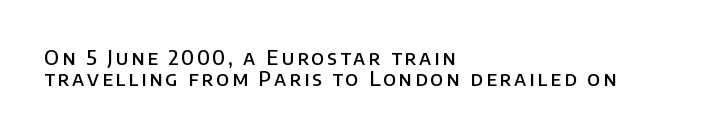
Q: Is the text bold? A: Semi-bold.
Q: Is the text italic (slanted)? A: No, it is upright.
Q: Is the text underlined? A: No.
Q: How is the paragraph aligned? A: Left-aligned.
Q: Is the spacing between lines tight, normal or loose? A: Tight.
